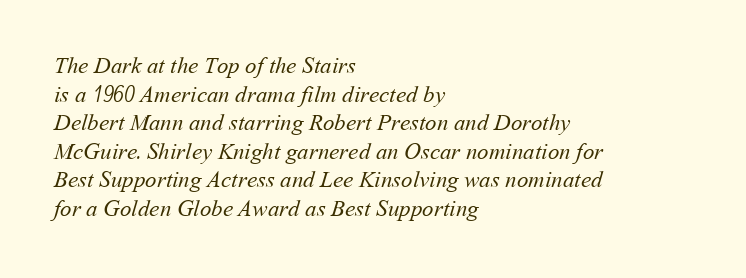
The image shows 23 px text type; set left-aligned, line spacing 1.24x, normal letter spacing, not underlined.
